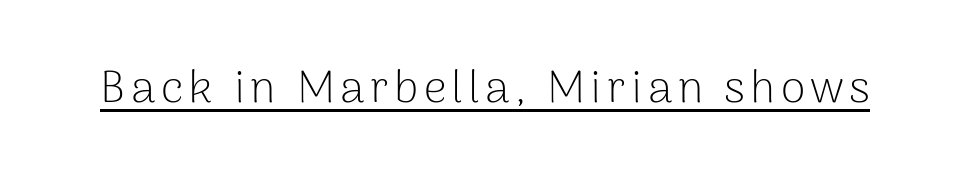
{"serif": "no", "italic": "no", "bold": "no", "weight": "light", "width": "normal", "stroke_contrast": "low", "x_height": "medium", "monospaced": "no", "underline": "yes", "glyph_px": 45}
